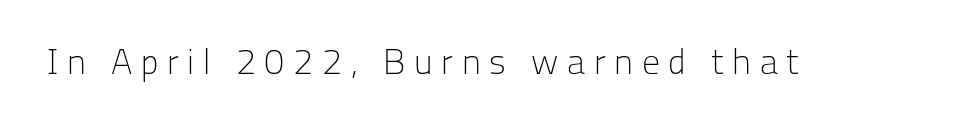
Q: Is the text bold? A: No.
Q: Is the text italic (slanted)? A: No, it is upright.
Q: Is the typeface a serif or a sans-serif typeface? A: Sans-serif.
Q: Is the text underlined? A: No.
Q: Is the spacing between letters normal or unusually wide? A: Unusually wide.
Q: Width (condensed, normal, or wide)? A: Normal.
Q: Stroke contrast? A: Low.
Q: x-height? A: Medium.
Q: Monospaced? A: No.
